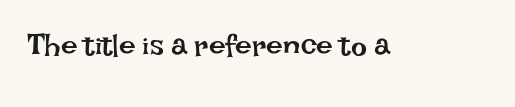
Q: Is the text bold? A: No.
Q: Is the text italic (slanted)? A: No, it is upright.
Q: Is the text underlined? A: No.
Q: Is the spacing between letters normal or unusually wide? A: Normal.
Q: Width (condensed, normal, or wide)? A: Normal.
Q: Stroke contrast? A: Low.
Q: x-height? A: Large.
Q: Monospaced? A: No.
